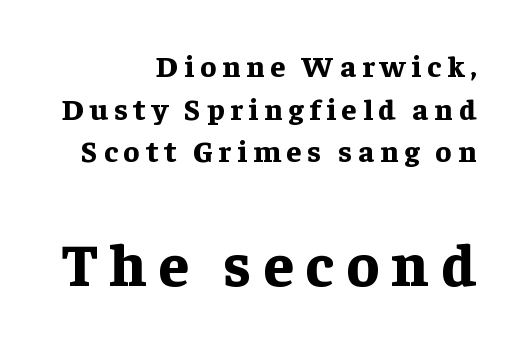
Q: Is the text bold? A: Yes.
Q: Is the text italic (slanted)? A: No, it is upright.
Q: Is the typeface a serif or a sans-serif typeface? A: Serif.
Q: Is the text underlined? A: No.
Q: How is the paragraph aligned? A: Right-aligned.
Q: Is the spacing between letters normal or unusually wide? A: Unusually wide.
Q: Is the spacing between lines tight, normal or loose? A: Normal.
Q: Which block of text is set in a larger size, the first (top) or the second (bottom)? A: The second (bottom) one.
Q: Width (condensed, normal, or wide)? A: Normal.
Q: Stroke contrast? A: Low.
Q: x-height? A: Medium.
Q: Monospaced? A: No.
